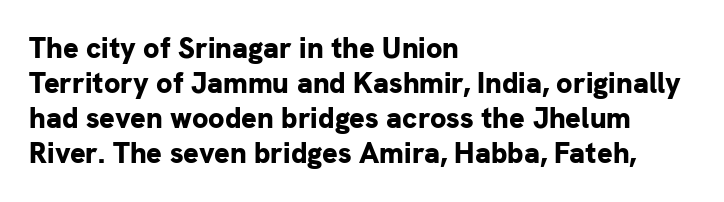
{"serif": "no", "italic": "no", "bold": "yes", "weight": "bold", "width": "normal", "stroke_contrast": "low", "x_height": "medium", "monospaced": "no", "underline": "no", "align": "left", "line_spacing_ratio": 1.21, "letter_spacing": "normal", "letter_spacing_em": 0.0, "glyph_px": 29}
